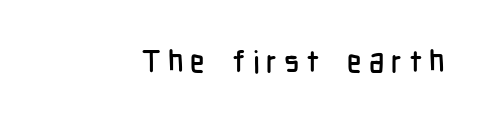
{"serif": "no", "italic": "no", "width": "condensed", "stroke_contrast": "low", "x_height": "medium", "monospaced": "no", "underline": "no", "letter_spacing": "wide", "letter_spacing_em": 0.23, "glyph_px": 30}
